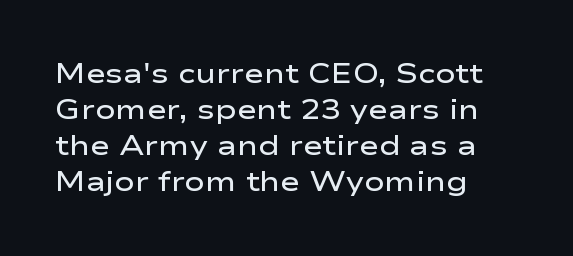
{"italic": "no", "bold": "semi", "underline": "no", "align": "left", "line_spacing": "normal", "line_spacing_ratio": 1.33, "letter_spacing": "normal", "letter_spacing_em": 0.0, "glyph_px": 27}
